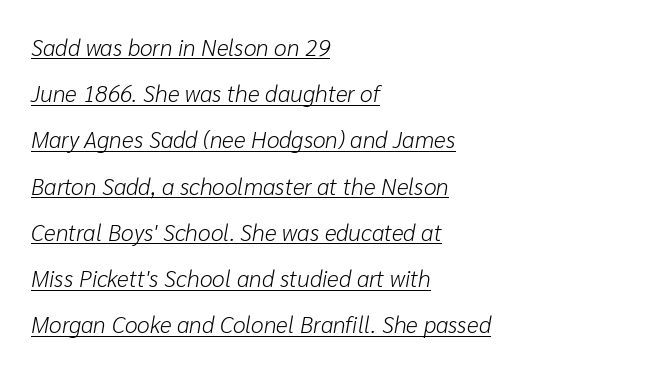
The image shows 23 px text type, italic (leaning right); set left-aligned, loose line spacing (2.01x), normal letter spacing, underlined.
